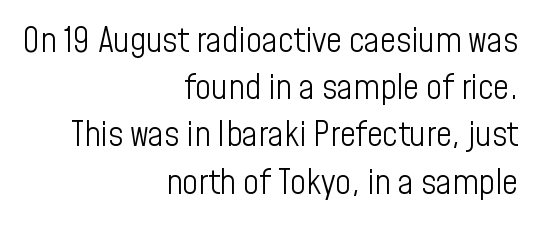
{"serif": "no", "italic": "no", "bold": "no", "weight": "light", "width": "condensed", "stroke_contrast": "low", "x_height": "medium", "monospaced": "no", "underline": "no", "align": "right", "line_spacing": "normal", "line_spacing_ratio": 1.35, "letter_spacing": "normal", "letter_spacing_em": 0.0, "glyph_px": 35}
